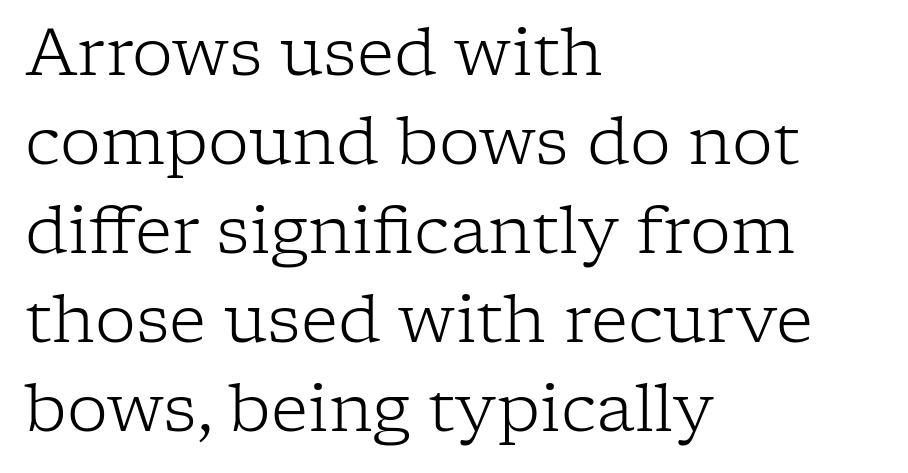
Q: Is the text bold? A: No.
Q: Is the text italic (slanted)? A: No, it is upright.
Q: Is the typeface a serif or a sans-serif typeface? A: Serif.
Q: Is the text underlined? A: No.
Q: How is the paragraph aligned? A: Left-aligned.
Q: Is the spacing between letters normal or unusually wide? A: Normal.
Q: Is the spacing between lines tight, normal or loose? A: Normal.
Q: Width (condensed, normal, or wide)? A: Normal.
Q: Stroke contrast? A: Low.
Q: x-height? A: Medium.
Q: Monospaced? A: No.
